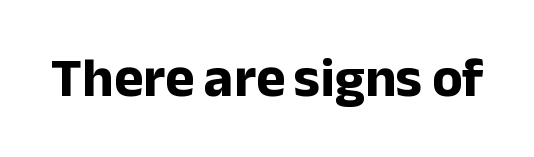
The image shows 56 px bold sans-serif type, upright; set normal letter spacing, not underlined; low stroke contrast and a medium x-height.
